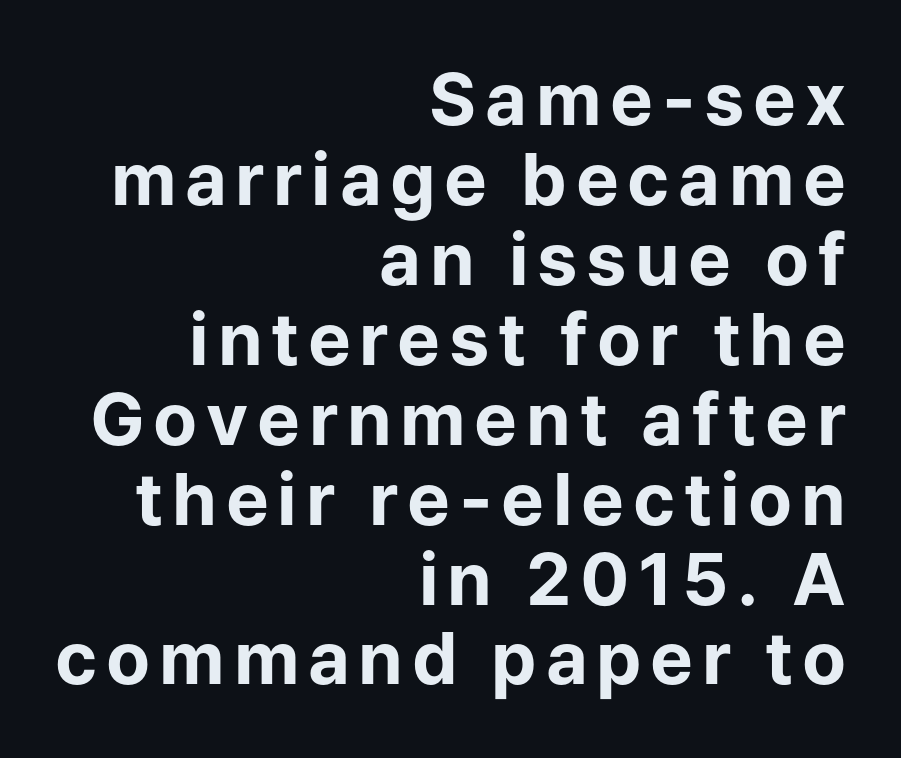
{"serif": "no", "italic": "no", "bold": "yes", "weight": "bold", "width": "normal", "stroke_contrast": "low", "x_height": "medium", "monospaced": "no", "underline": "no", "align": "right", "line_spacing": "tight", "line_spacing_ratio": 1.11, "glyph_px": 72}
